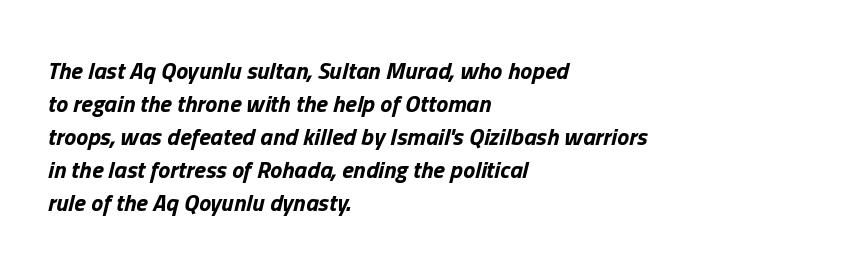
{"italic": "yes", "lean": "right", "slant_degrees": 13, "bold": "yes", "underline": "no", "align": "left", "line_spacing": "normal", "line_spacing_ratio": 1.38, "letter_spacing": "normal", "letter_spacing_em": 0.0, "glyph_px": 24}
